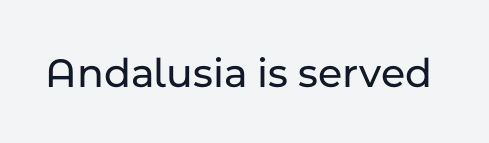
Q: Is the text italic (slanted)? A: No, it is upright.
Q: Is the typeface a serif or a sans-serif typeface? A: Sans-serif.
Q: Is the text underlined? A: No.
Q: Is the spacing between letters normal or unusually wide? A: Normal.
Q: Width (condensed, normal, or wide)? A: Normal.
Q: Stroke contrast? A: Low.
Q: x-height? A: Medium.
Q: Monospaced? A: No.
